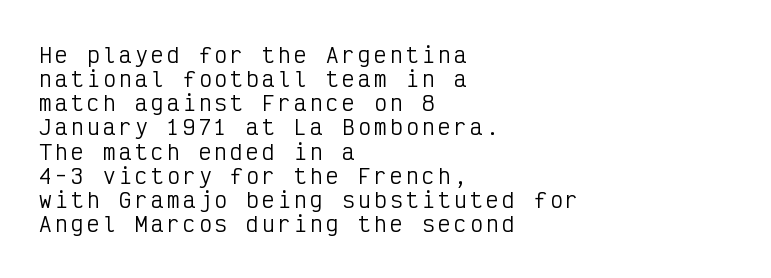
Unlike italic type, these characters show no tilt at all. Quick note: interline space is minimal. A light-to-regular cut is what we see here. Which margin do the lines hug? The left one — the right edge is uneven.
